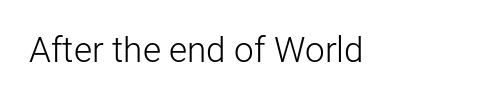
{"serif": "no", "italic": "no", "bold": "no", "weight": "light", "width": "normal", "stroke_contrast": "low", "x_height": "medium", "monospaced": "no", "underline": "no", "letter_spacing": "normal", "letter_spacing_em": 0.0, "glyph_px": 35}
